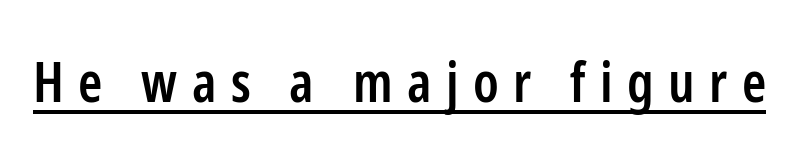
{"serif": "no", "italic": "no", "bold": "semi", "weight": "semibold", "width": "condensed", "stroke_contrast": "low", "x_height": "medium", "monospaced": "no", "underline": "yes", "letter_spacing": "wide", "letter_spacing_em": 0.26, "glyph_px": 55}
